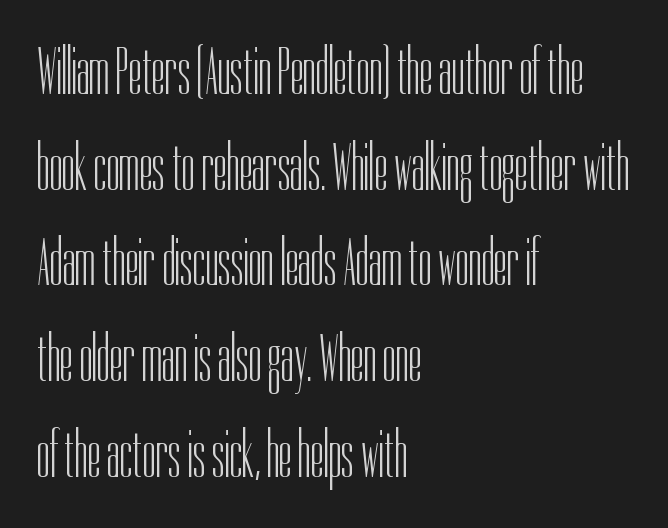
This sample uses a sans-serif face. These lines were composed using upright roman letters. Each line starts at the same left margin while the right side varies. The line-height multiplier appears to be the usual default.
